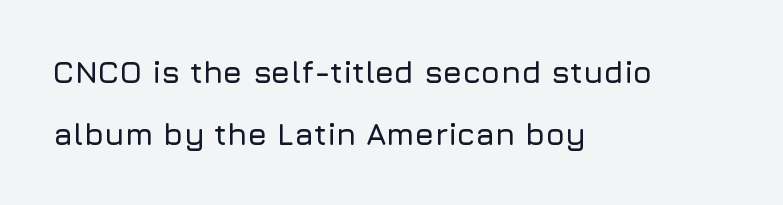
Q: Is the text italic (slanted)? A: No, it is upright.
Q: Is the typeface a serif or a sans-serif typeface? A: Sans-serif.
Q: Is the text underlined? A: No.
Q: How is the paragraph aligned? A: Left-aligned.
Q: Is the spacing between letters normal or unusually wide? A: Normal.
Q: Is the spacing between lines tight, normal or loose? A: Loose.
Q: Width (condensed, normal, or wide)? A: Normal.
Q: Stroke contrast? A: Low.
Q: x-height? A: Medium.
Q: Monospaced? A: No.
